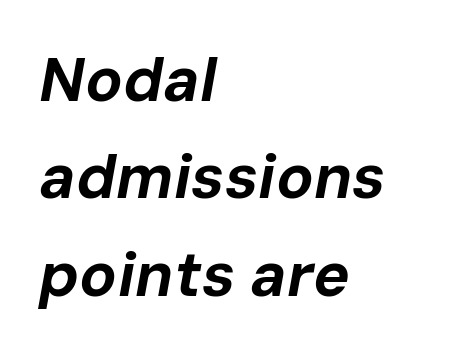
The image shows 62 px bold type, italic (leaning right); set left-aligned, normal line spacing (1.57x), normal letter spacing, not underlined; low stroke contrast and a medium x-height.
